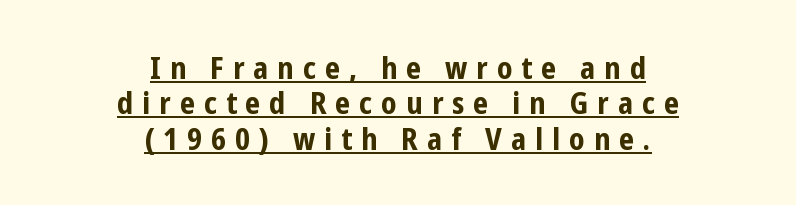
Q: Is the text bold? A: Yes.
Q: Is the text italic (slanted)? A: No, it is upright.
Q: Is the typeface a serif or a sans-serif typeface? A: Sans-serif.
Q: Is the text underlined? A: Yes.
Q: How is the paragraph aligned? A: Centered.
Q: Is the spacing between letters normal or unusually wide? A: Unusually wide.
Q: Is the spacing between lines tight, normal or loose? A: Tight.
Q: Width (condensed, normal, or wide)? A: Condensed.
Q: Stroke contrast? A: Low.
Q: x-height? A: Medium.
Q: Monospaced? A: No.
